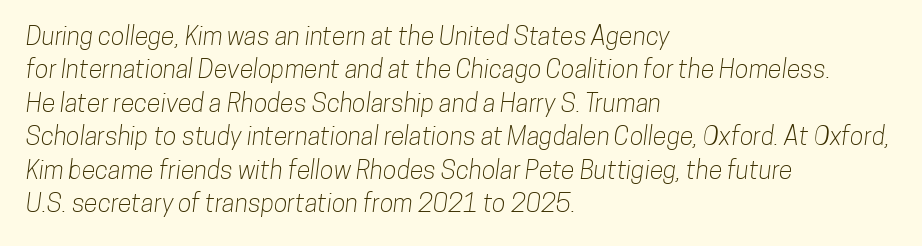
Line beginnings align vertically; line endings do not. Is the letter spacing exaggerated? No — it looks like the ordinary default. The designer left line spacing at the default. The string is rendered with underlining switched off.
